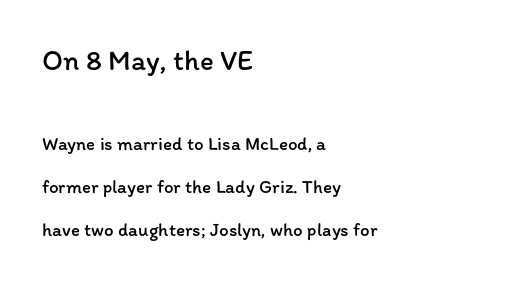
Q: Is the text bold? A: No.
Q: Is the text italic (slanted)? A: No, it is upright.
Q: Is the text underlined? A: No.
Q: How is the paragraph aligned? A: Left-aligned.
Q: Is the spacing between letters normal or unusually wide? A: Normal.
Q: Is the spacing between lines tight, normal or loose? A: Loose.
Q: Which block of text is set in a larger size, the first (top) or the second (bottom)? A: The first (top) one.
Q: Width (condensed, normal, or wide)? A: Normal.
Q: Stroke contrast? A: Low.
Q: x-height? A: Medium.
Q: Monospaced? A: No.
